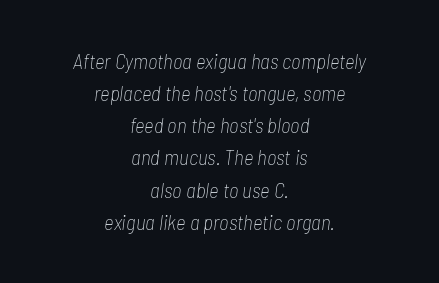
Q: Is the text bold? A: No.
Q: Is the text italic (slanted)? A: Yes, it leans right by about 7 degrees.
Q: Is the text underlined? A: No.
Q: How is the paragraph aligned? A: Centered.
Q: Is the spacing between letters normal or unusually wide? A: Normal.
Q: Is the spacing between lines tight, normal or loose? A: Normal.
